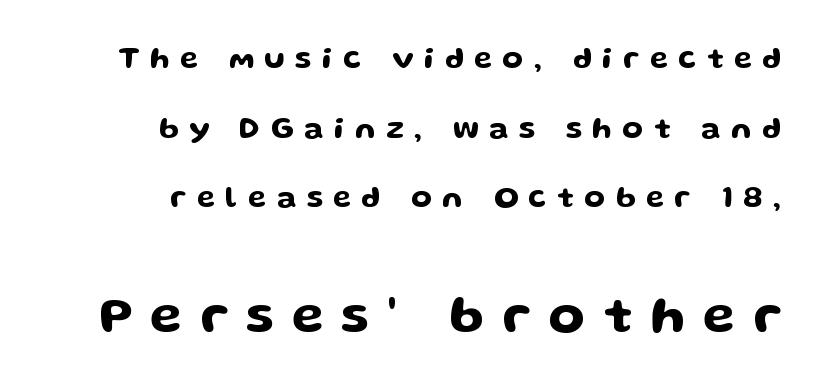
Proportional: the letters do not fall into vertical columns. A typesetter would call this leading open, well beyond the default. Serif or sans? Sans — the stroke terminals are bare. Rendered with straight, roman letterforms.
